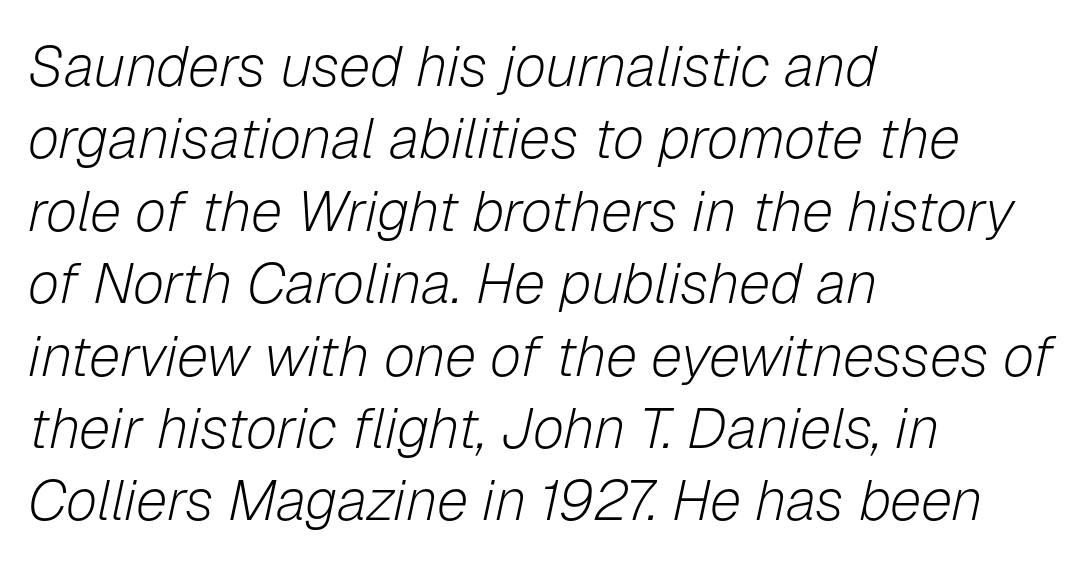
{"italic": "yes", "lean": "right", "slant_degrees": 12, "bold": "no", "weight": "light", "width": "normal", "stroke_contrast": "low", "x_height": "medium", "monospaced": "no", "underline": "no", "align": "left", "line_spacing": "normal", "line_spacing_ratio": 1.27, "letter_spacing": "normal", "letter_spacing_em": 0.0, "glyph_px": 57}
